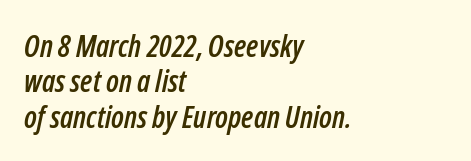
Q: Is the text italic (slanted)? A: Yes, it leans right by about 12 degrees.
Q: Is the text underlined? A: No.
Q: How is the paragraph aligned? A: Left-aligned.
Q: Is the spacing between letters normal or unusually wide? A: Normal.
Q: Width (condensed, normal, or wide)? A: Condensed.
Q: Stroke contrast? A: Low.
Q: x-height? A: Medium.
Q: Monospaced? A: No.
